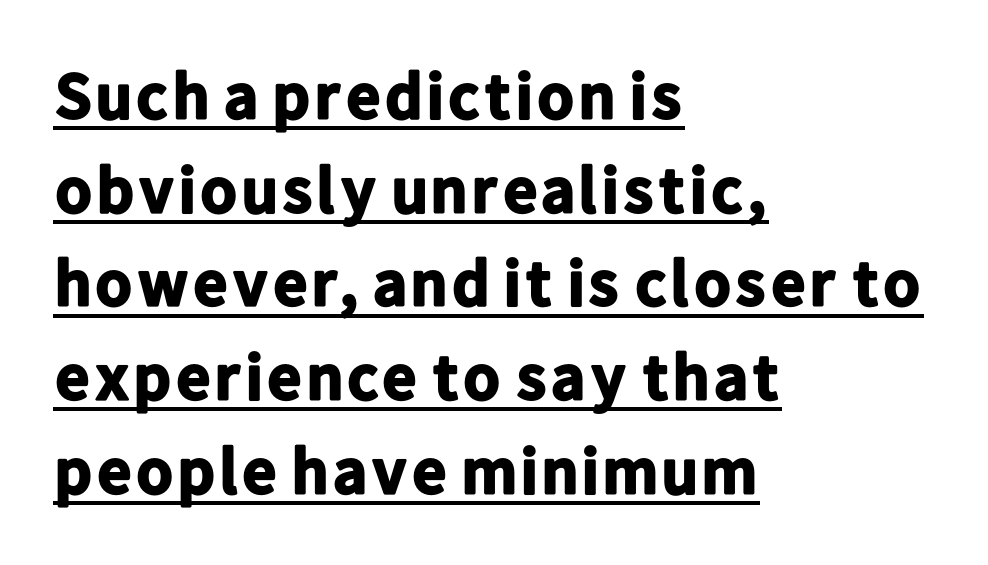
Every stem runs plumb, perpendicular to the baseline. These lines are set flush left with a ragged right edge. The rendering uses natural spacing where letterforms have individual widths. Rows of type keep a routine distance in the vertical direction. This is heavy type, rendered in bold. Here the glyphs are tracked normally, forming tight word shapes.
